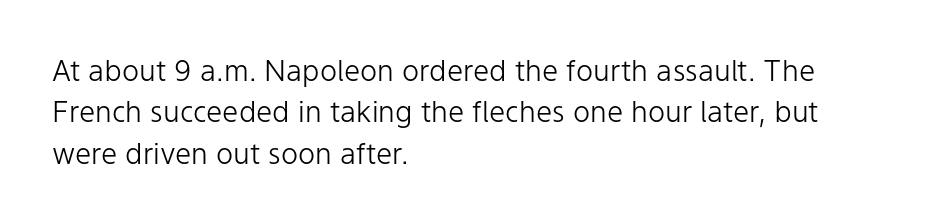
{"serif": "no", "italic": "no", "bold": "no", "weight": "light", "width": "normal", "stroke_contrast": "low", "x_height": "medium", "monospaced": "no", "underline": "no", "align": "left", "line_spacing": "normal", "line_spacing_ratio": 1.43, "letter_spacing": "normal", "letter_spacing_em": 0.0, "glyph_px": 29}
